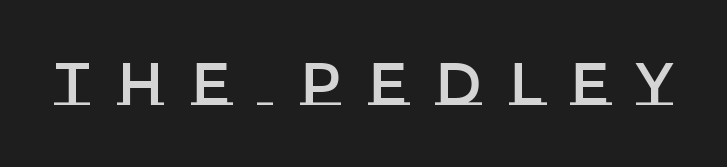
{"italic": "no", "width": "normal", "stroke_contrast": "low", "x_height": "large", "monospaced": "no", "underline": "no", "letter_spacing": "wide", "letter_spacing_em": 0.45, "glyph_px": 60}
